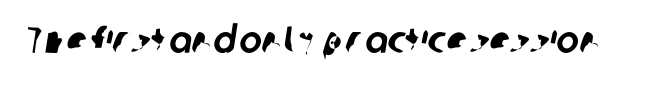
{"serif": "no", "width": "normal", "stroke_contrast": "low", "x_height": "medium", "monospaced": "no", "underline": "no", "letter_spacing": "normal", "letter_spacing_em": 0.0, "glyph_px": 38}
